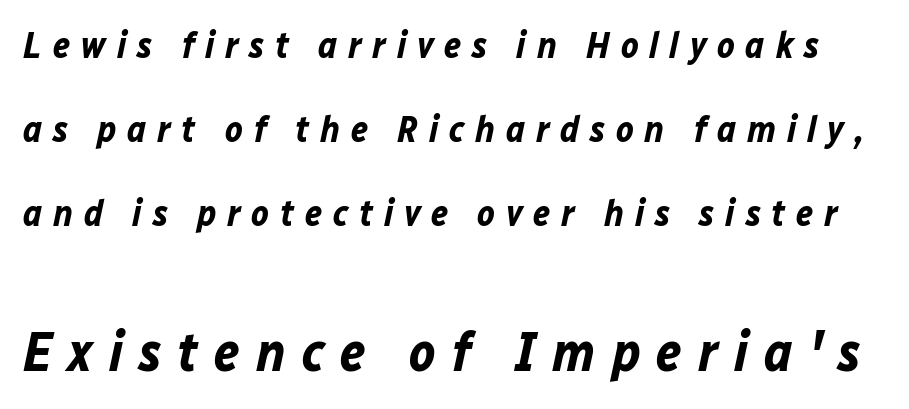
Q: Is the text bold? A: Yes.
Q: Is the text italic (slanted)? A: Yes, it leans right by about 12 degrees.
Q: Is the text underlined? A: No.
Q: Is the spacing between letters normal or unusually wide? A: Unusually wide.
Q: Is the spacing between lines tight, normal or loose? A: Loose.
Q: Which block of text is set in a larger size, the first (top) or the second (bottom)? A: The second (bottom) one.
Q: Width (condensed, normal, or wide)? A: Normal.
Q: Stroke contrast? A: Low.
Q: x-height? A: Medium.
Q: Monospaced? A: No.
